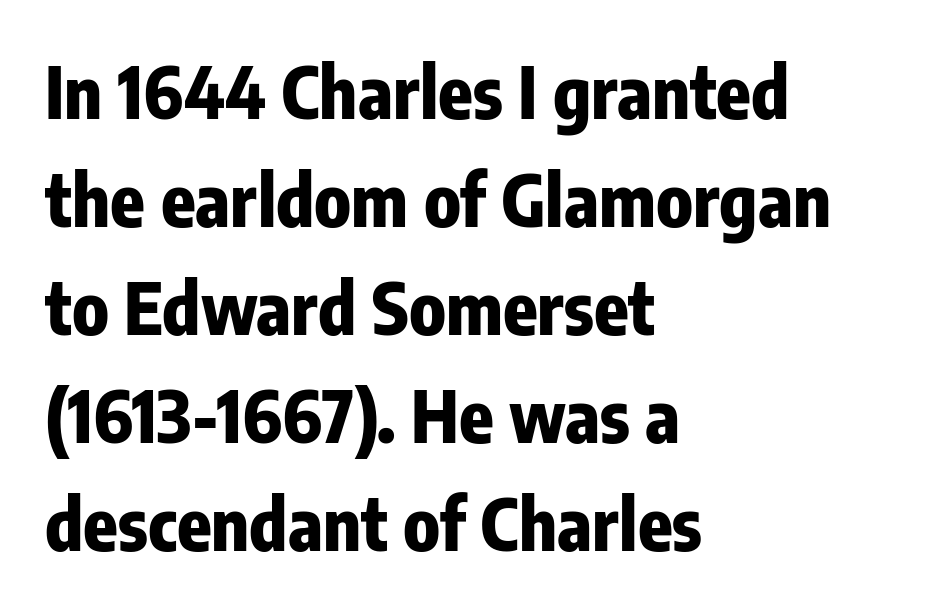
Q: Is the text bold? A: Yes.
Q: Is the text italic (slanted)? A: No, it is upright.
Q: Is the typeface a serif or a sans-serif typeface? A: Sans-serif.
Q: Is the text underlined? A: No.
Q: How is the paragraph aligned? A: Left-aligned.
Q: Is the spacing between letters normal or unusually wide? A: Normal.
Q: Is the spacing between lines tight, normal or loose? A: Normal.
Q: Width (condensed, normal, or wide)? A: Condensed.
Q: Stroke contrast? A: Low.
Q: x-height? A: Medium.
Q: Monospaced? A: No.
